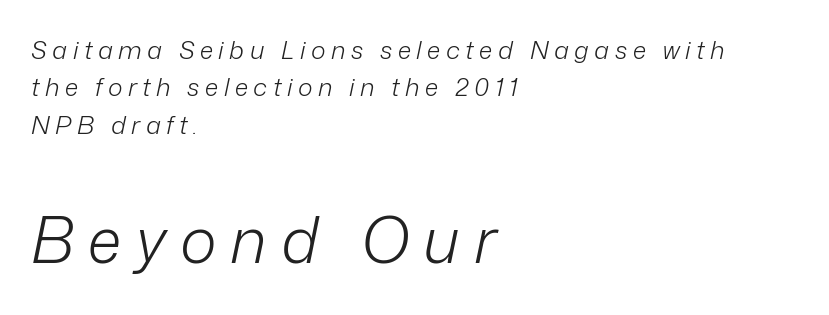
Typesetter's note — lower block bumped up in size, upper block left smaller. Notice how the stems are inclined rather than vertical — that's the hallmark of italics. The leading is moderate, giving the passage an even texture. No letter is thick-stroked: the sample isn't bold. Underline: absent. Compared with typical body copy, the letter spacing here is much looser.
